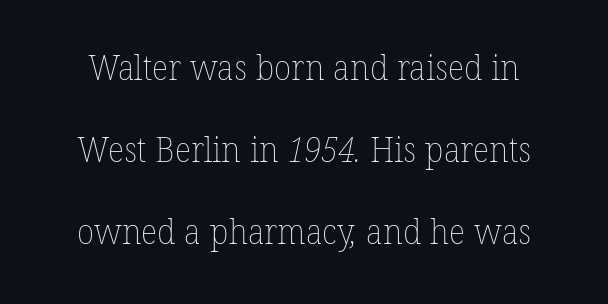
The image shows 35 px thin type; set loose line spacing (2.34x), normal letter spacing, not underlined; low stroke contrast and a medium x-height.
